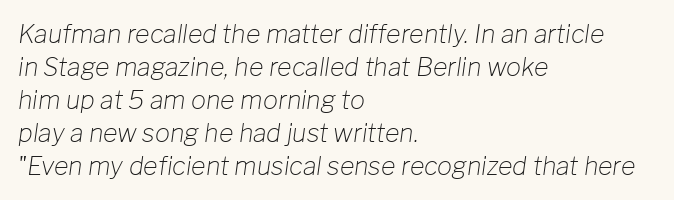
Q: Is the text bold? A: No.
Q: Is the text italic (slanted)? A: Yes, it leans right by about 8 degrees.
Q: Is the text underlined? A: No.
Q: How is the paragraph aligned? A: Left-aligned.
Q: Is the spacing between letters normal or unusually wide? A: Normal.
Q: Is the spacing between lines tight, normal or loose? A: Normal.
